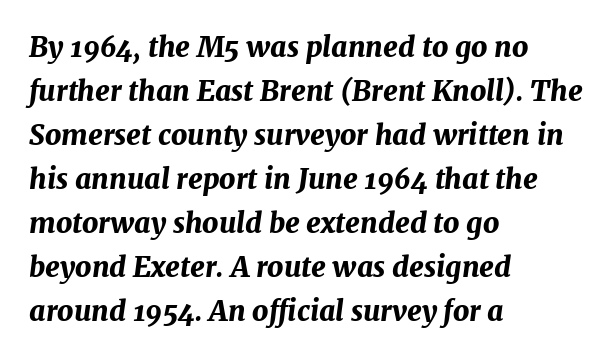
Q: Is the text bold? A: Yes.
Q: Is the text italic (slanted)? A: Yes, it leans right by about 7 degrees.
Q: Is the text underlined? A: No.
Q: How is the paragraph aligned? A: Left-aligned.
Q: Is the spacing between letters normal or unusually wide? A: Normal.
Q: Is the spacing between lines tight, normal or loose? A: Normal.
Q: Width (condensed, normal, or wide)? A: Normal.
Q: Stroke contrast? A: Medium.
Q: x-height? A: Medium.
Q: Monospaced? A: No.
